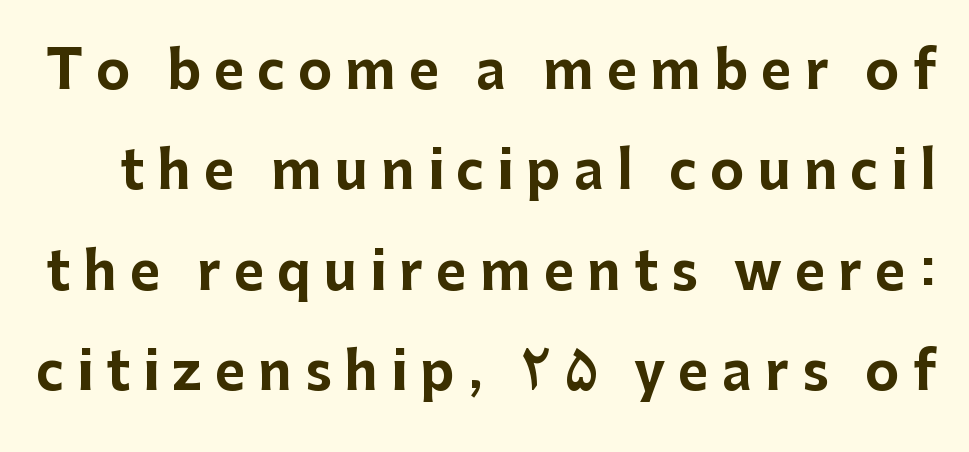
Q: Is the text bold? A: Yes.
Q: Is the text italic (slanted)? A: No, it is upright.
Q: Is the typeface a serif or a sans-serif typeface? A: Sans-serif.
Q: Is the text underlined? A: No.
Q: Is the spacing between letters normal or unusually wide? A: Unusually wide.
Q: Is the spacing between lines tight, normal or loose? A: Loose.
Q: Width (condensed, normal, or wide)? A: Normal.
Q: Stroke contrast? A: Low.
Q: x-height? A: Medium.
Q: Monospaced? A: No.
